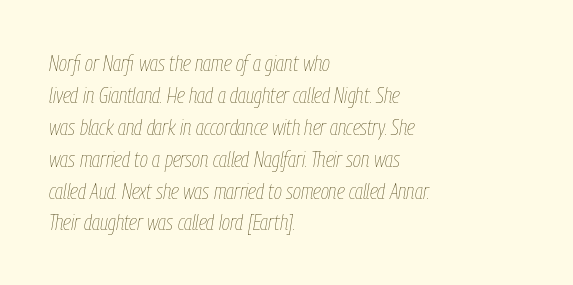
The image shows 22 px text type, italic (leaning right); set left-aligned, normal line spacing (1.45x), normal letter spacing, not underlined.
